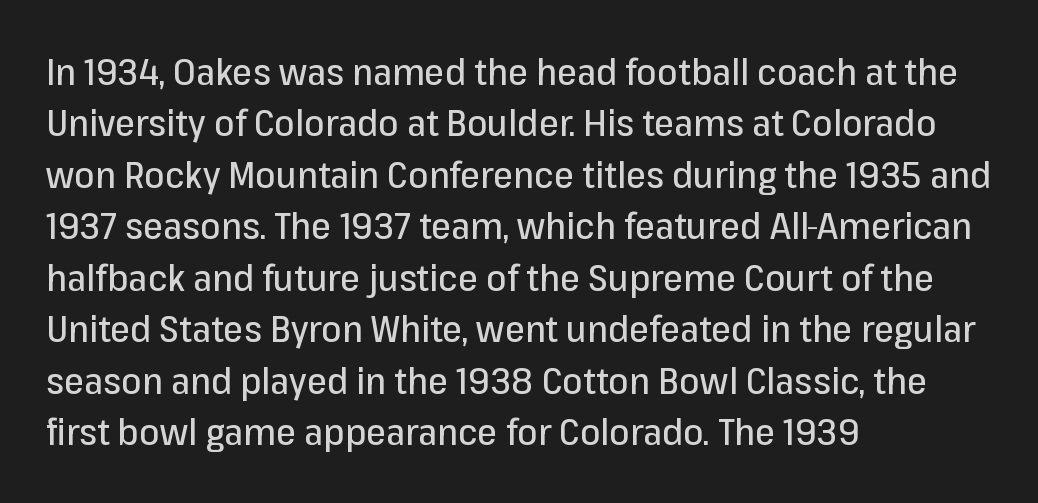
The image shows 36 px sans-serif type, upright; set left-aligned, normal line spacing (1.43x), normal letter spacing, not underlined; low stroke contrast and a medium x-height.
